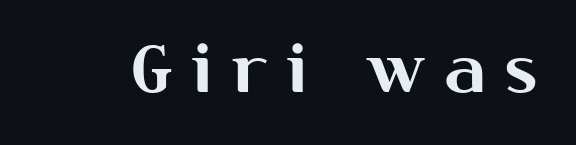
The image shows 66 px sans-serif type, upright; set unusually wide letter spacing (+0.3 em), not underlined; medium stroke contrast and a medium x-height.
